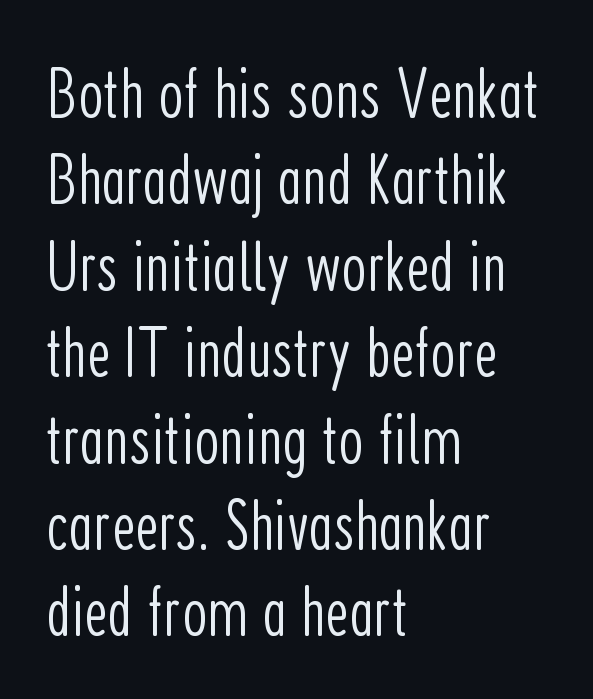
Character widths vary here, with narrow letters taking less room than wide ones. Decoration check: the copy has no underline. The type sits square on the baseline with zero lean. Each letter's strokes conclude bluntly, with no projecting serifs.
